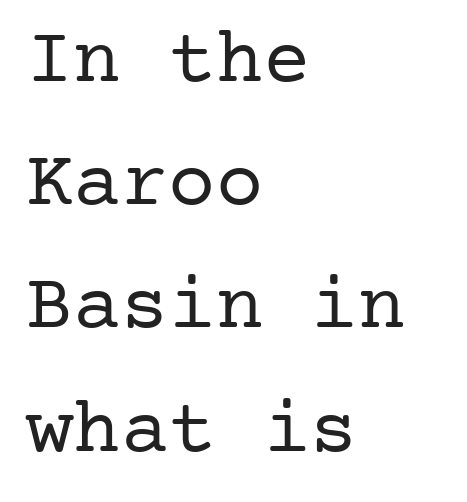
The image shows 79 px regular-weight serif type, upright; set left-aligned, normal line spacing (1.56x), normal letter spacing, not underlined; low stroke contrast and a medium x-height.
